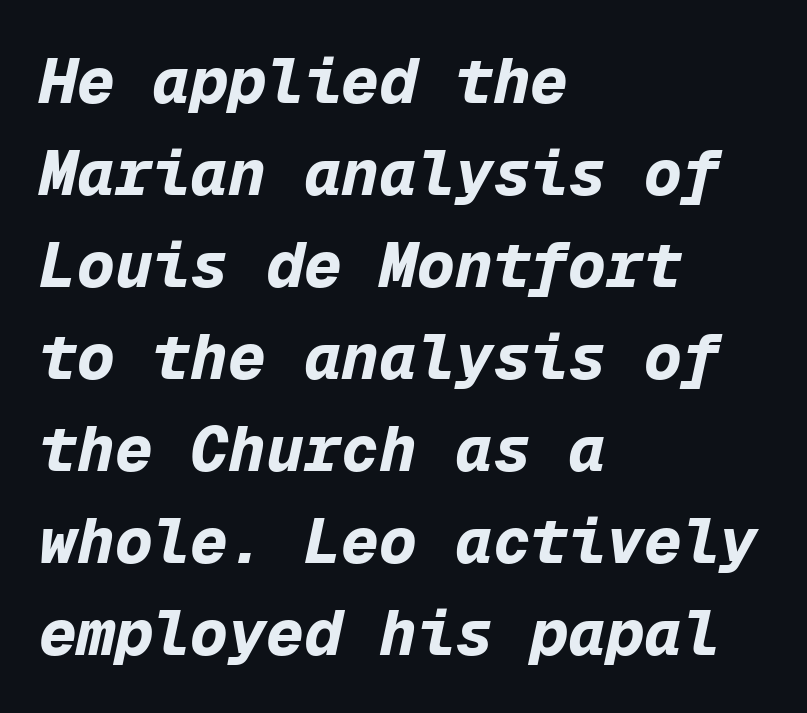
Notice how descenders clear the ascenders below comfortably — that's standard leading. Compared with a centered layout, this one pins lines to the left instead. Fixed-width glyphs throughout — classic coding-font behaviour. Heavy-handed strokes throughout: this text is bold.
